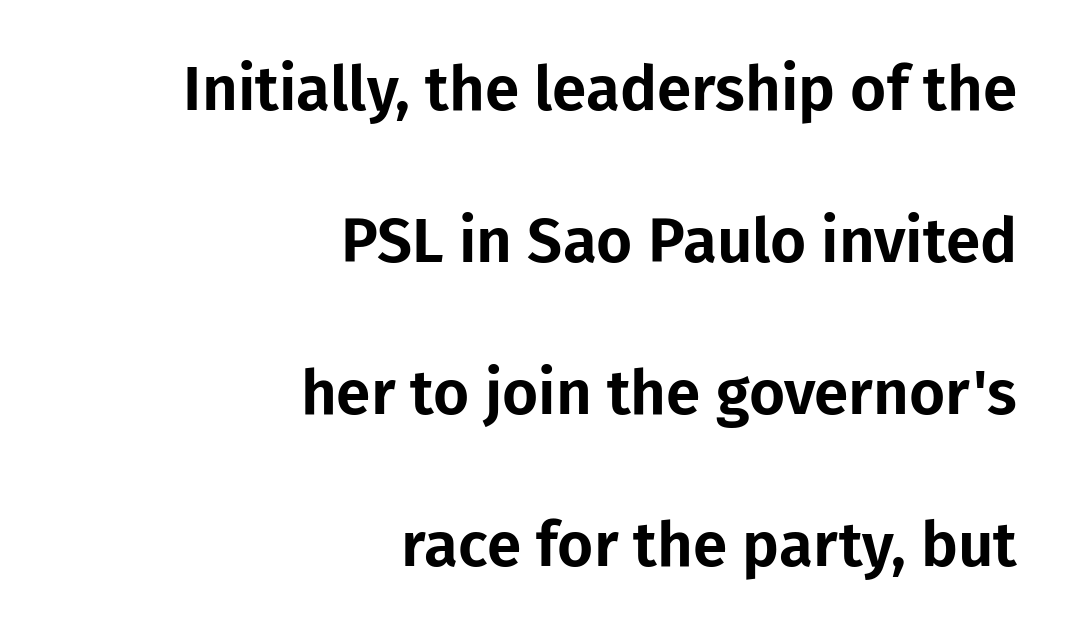
Q: Is the text italic (slanted)? A: No, it is upright.
Q: Is the typeface a serif or a sans-serif typeface? A: Sans-serif.
Q: Is the text underlined? A: No.
Q: How is the paragraph aligned? A: Right-aligned.
Q: Is the spacing between letters normal or unusually wide? A: Normal.
Q: Is the spacing between lines tight, normal or loose? A: Loose.
Q: Width (condensed, normal, or wide)? A: Normal.
Q: Stroke contrast? A: Low.
Q: x-height? A: Medium.
Q: Monospaced? A: No.
